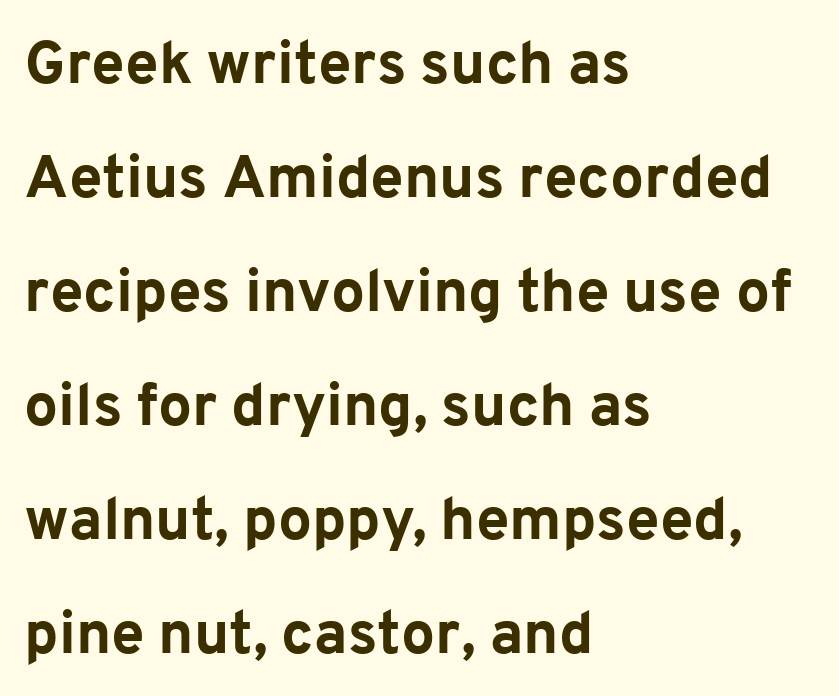
Q: Is the text bold? A: Yes.
Q: Is the text italic (slanted)? A: No, it is upright.
Q: Is the typeface a serif or a sans-serif typeface? A: Sans-serif.
Q: Is the text underlined? A: No.
Q: How is the paragraph aligned? A: Left-aligned.
Q: Is the spacing between letters normal or unusually wide? A: Normal.
Q: Is the spacing between lines tight, normal or loose? A: Loose.
Q: Width (condensed, normal, or wide)? A: Normal.
Q: Stroke contrast? A: Low.
Q: x-height? A: Medium.
Q: Monospaced? A: No.
